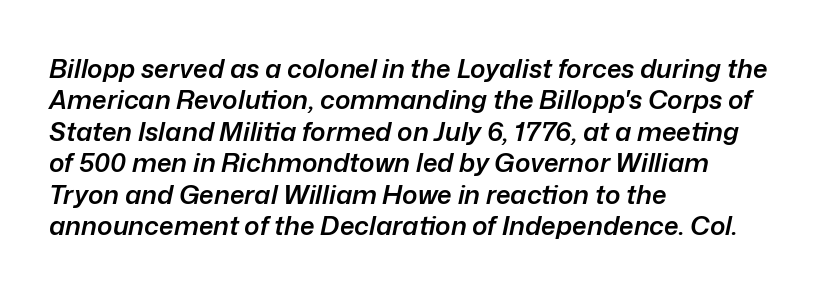
Q: Is the text bold? A: Semi-bold.
Q: Is the text italic (slanted)? A: Yes, it leans right by about 12 degrees.
Q: Is the text underlined? A: No.
Q: How is the paragraph aligned? A: Left-aligned.
Q: Is the spacing between letters normal or unusually wide? A: Normal.
